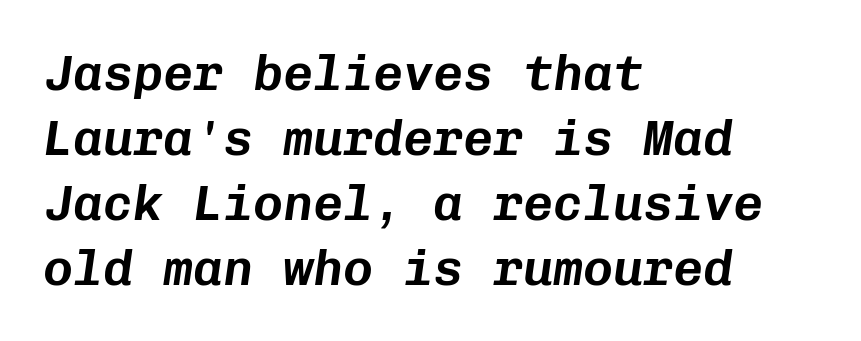
Quick note: interline space is typical. Every character here occupies the same horizontal width, giving the sample a typewriter-like rhythm. Descender tails drop into unmarked territory. Is the block centered? No — it sits flush against the left margin. Emphasis-style slanted type is in use. There is no visible air inserted between adjacent glyphs.
